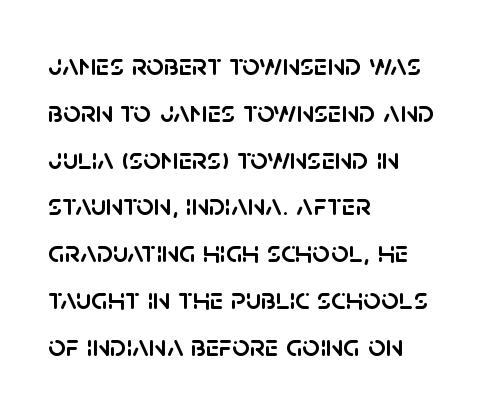
Q: Is the text italic (slanted)? A: No, it is upright.
Q: Is the typeface a serif or a sans-serif typeface? A: Sans-serif.
Q: Is the text underlined? A: No.
Q: How is the paragraph aligned? A: Left-aligned.
Q: Is the spacing between letters normal or unusually wide? A: Normal.
Q: Is the spacing between lines tight, normal or loose? A: Normal.
Q: Width (condensed, normal, or wide)? A: Normal.
Q: Stroke contrast? A: Low.
Q: x-height? A: Large.
Q: Monospaced? A: No.
